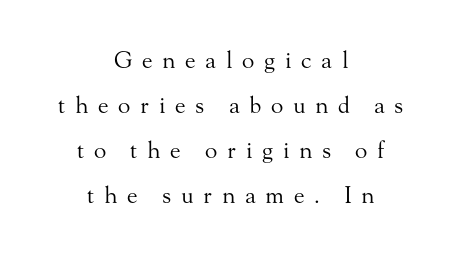
{"italic": "no", "bold": "no", "underline": "no", "align": "center", "line_spacing": "loose", "line_spacing_ratio": 1.96, "letter_spacing": "wide", "letter_spacing_em": 0.42, "glyph_px": 23}
